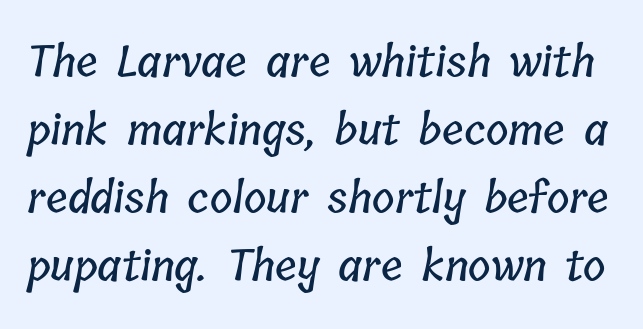
The passage shown has conventional tracking throughout. Descender tails drop into unmarked territory. Character widths vary here, with narrow letters taking less room than wide ones. Evenly set lines give the paragraph a standard silhouette.
